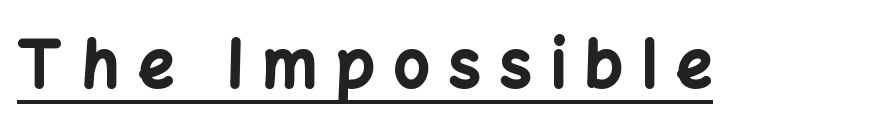
The image shows 63 px bold sans-serif type, upright; set unusually wide letter spacing (+0.31 em), underlined; low stroke contrast and a medium x-height.
